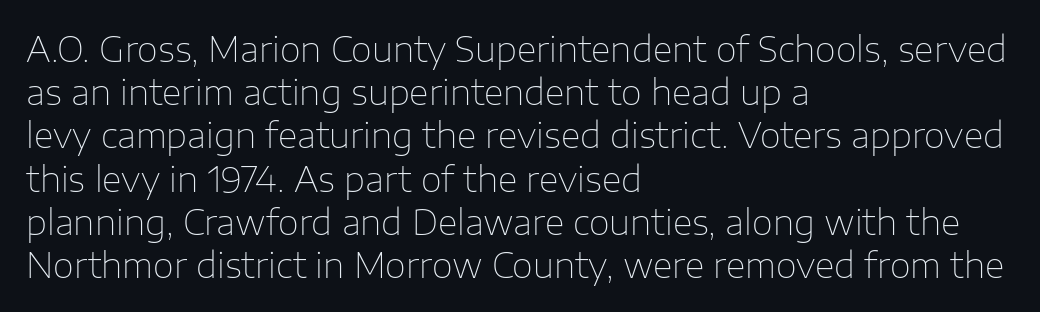
{"serif": "no", "italic": "no", "bold": "no", "weight": "thin", "width": "normal", "stroke_contrast": "low", "x_height": "medium", "monospaced": "no", "underline": "no", "align": "left", "line_spacing": "normal", "line_spacing_ratio": 1.27, "letter_spacing": "normal", "letter_spacing_em": 0.0, "glyph_px": 34}
